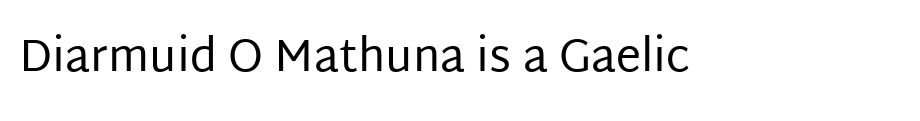
Q: Is the text bold? A: No.
Q: Is the text italic (slanted)? A: No, it is upright.
Q: Is the typeface a serif or a sans-serif typeface? A: Sans-serif.
Q: Is the text underlined? A: No.
Q: Is the spacing between letters normal or unusually wide? A: Normal.
Q: Width (condensed, normal, or wide)? A: Normal.
Q: Stroke contrast? A: Low.
Q: x-height? A: Large.
Q: Monospaced? A: No.
